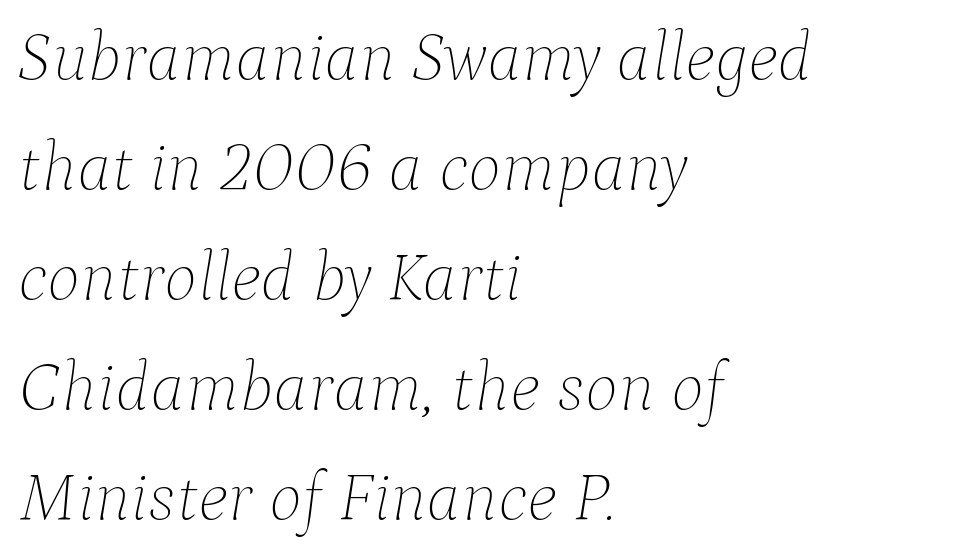
The image shows 70 px thin type, italic (leaning right); set left-aligned, normal line spacing (1.57x), normal letter spacing, not underlined; low stroke contrast and a medium x-height.
